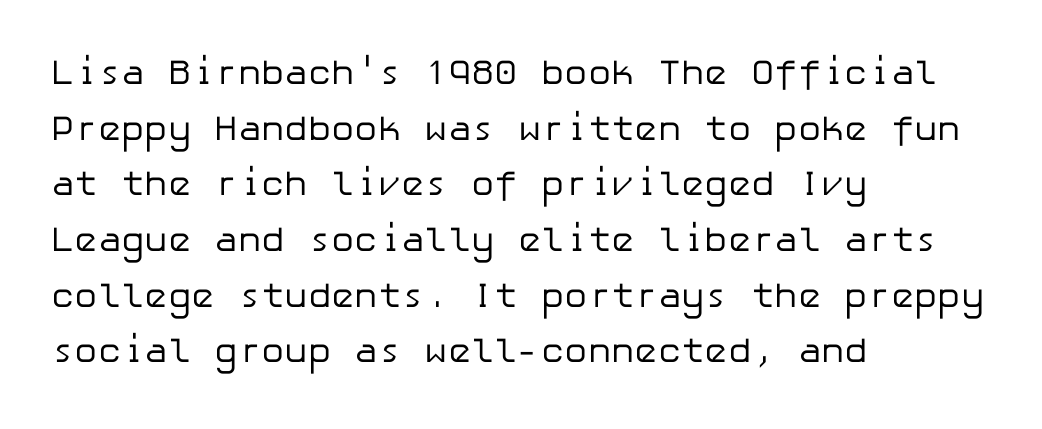
{"serif": "no", "italic": "no", "bold": "no", "weight": "regular", "width": "normal", "stroke_contrast": "low", "x_height": "medium", "underline": "no", "align": "left", "line_spacing": "normal", "line_spacing_ratio": 1.59, "letter_spacing": "normal", "letter_spacing_em": 0.0, "glyph_px": 35}
